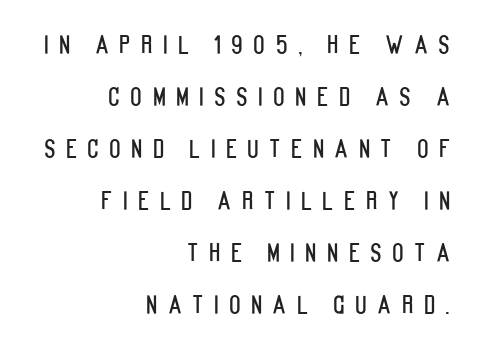
Tracking here is generous; glyphs stand well apart from one another. The strip under each line holds only bare page. Quick note: interline space is abundant. A flush-right, rag-left setting is used for this passage. Quick note: not italic, upright.
